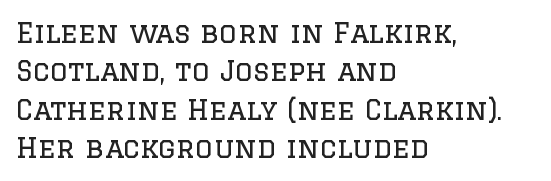
The line texture is even and compact thanks to regular tracking. Heaviness? Minimal to ordinary, like unemphasized prose. Layout note: lines flush left. Note the varied advance widths — an 'i' is clearly narrower than an 'm'. Typographically, this falls in the serif category.
